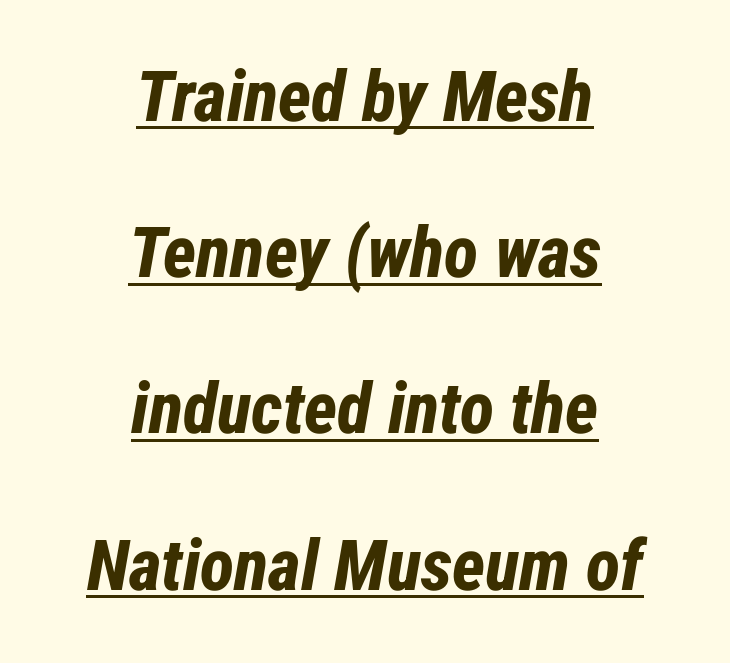
{"italic": "yes", "lean": "right", "slant_degrees": 12, "bold": "yes", "weight": "bold", "width": "condensed", "stroke_contrast": "low", "x_height": "medium", "monospaced": "no", "underline": "yes", "align": "center", "line_spacing": "loose", "line_spacing_ratio": 2.2, "letter_spacing": "normal", "letter_spacing_em": 0.0, "glyph_px": 71}
